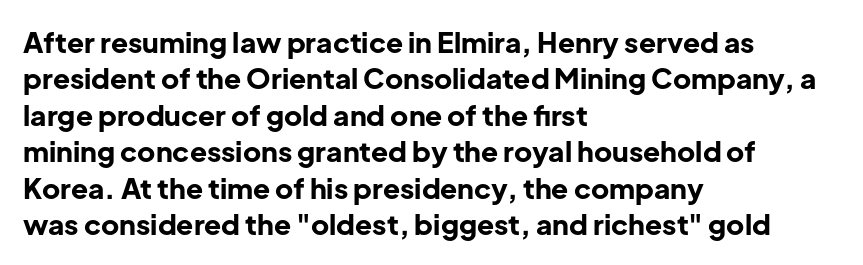
Q: Is the text bold? A: Yes.
Q: Is the text italic (slanted)? A: No, it is upright.
Q: Is the typeface a serif or a sans-serif typeface? A: Sans-serif.
Q: Is the text underlined? A: No.
Q: How is the paragraph aligned? A: Left-aligned.
Q: Is the spacing between letters normal or unusually wide? A: Normal.
Q: Is the spacing between lines tight, normal or loose? A: Normal.
Q: Width (condensed, normal, or wide)? A: Normal.
Q: Stroke contrast? A: Low.
Q: x-height? A: Medium.
Q: Monospaced? A: No.
